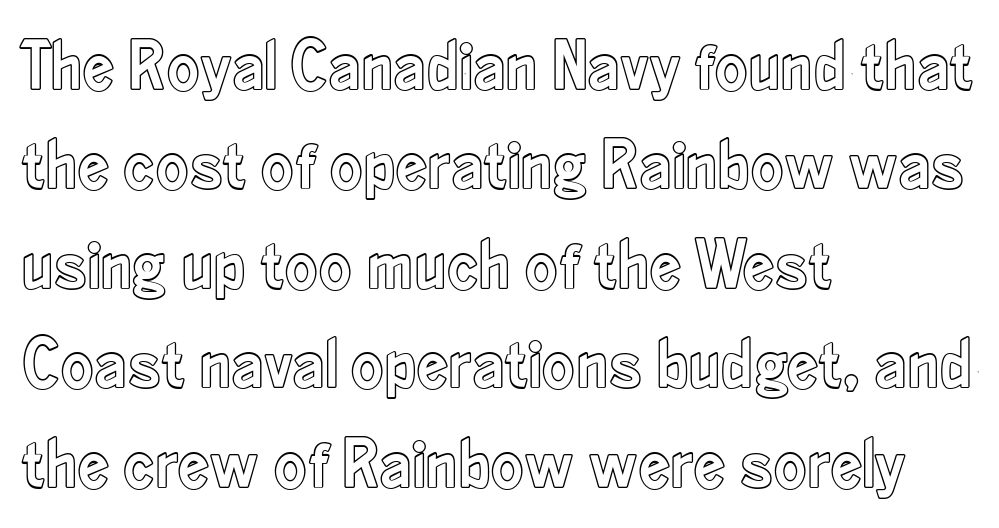
{"italic": "no", "width": "condensed", "x_height": "small", "monospaced": "no", "underline": "no", "align": "left", "line_spacing": "normal", "line_spacing_ratio": 1.4, "letter_spacing": "normal", "letter_spacing_em": 0.0, "glyph_px": 71}
